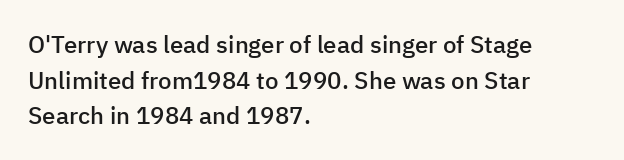
{"italic": "no", "bold": "semi", "underline": "no", "align": "left", "line_spacing": "normal", "line_spacing_ratio": 1.48, "letter_spacing": "normal", "letter_spacing_em": 0.0, "glyph_px": 24}
